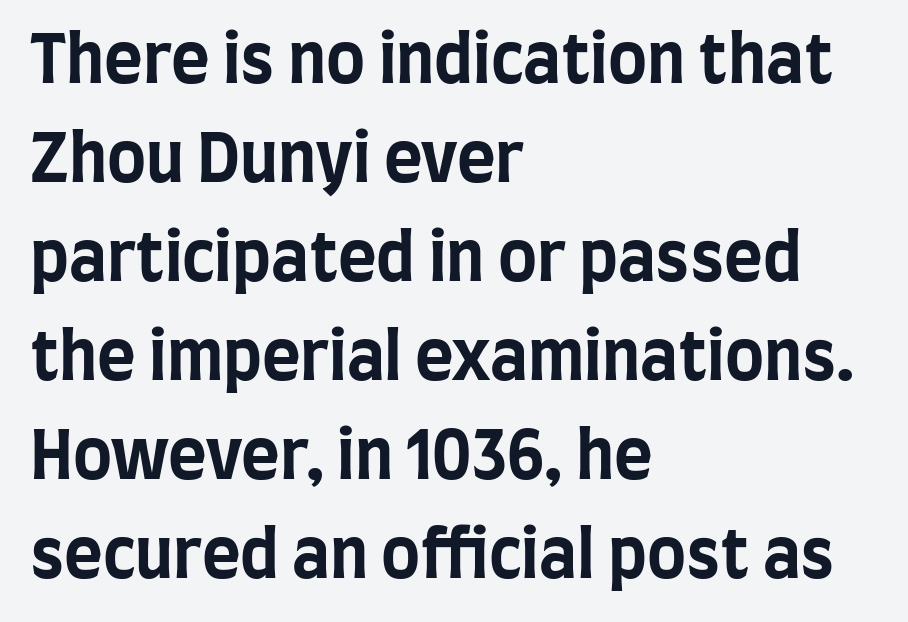
{"serif": "no", "italic": "no", "bold": "yes", "weight": "bold", "width": "condensed", "stroke_contrast": "low", "x_height": "large", "monospaced": "no", "underline": "no", "align": "left", "line_spacing": "normal", "line_spacing_ratio": 1.5, "letter_spacing": "normal", "letter_spacing_em": 0.0, "glyph_px": 66}
